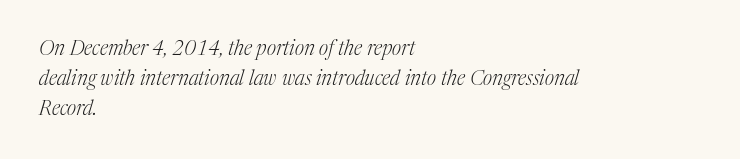
{"italic": "yes", "lean": "right", "slant_degrees": 17, "bold": "no", "underline": "no", "align": "left", "line_spacing": "normal", "line_spacing_ratio": 1.49, "letter_spacing": "normal", "letter_spacing_em": 0.0, "glyph_px": 20}
